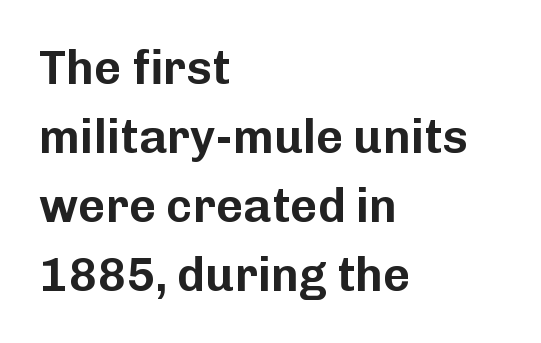
Q: Is the text italic (slanted)? A: No, it is upright.
Q: Is the typeface a serif or a sans-serif typeface? A: Sans-serif.
Q: Is the text underlined? A: No.
Q: How is the paragraph aligned? A: Left-aligned.
Q: Is the spacing between letters normal or unusually wide? A: Normal.
Q: Is the spacing between lines tight, normal or loose? A: Normal.
Q: Width (condensed, normal, or wide)? A: Normal.
Q: Stroke contrast? A: Low.
Q: x-height? A: Medium.
Q: Monospaced? A: No.
